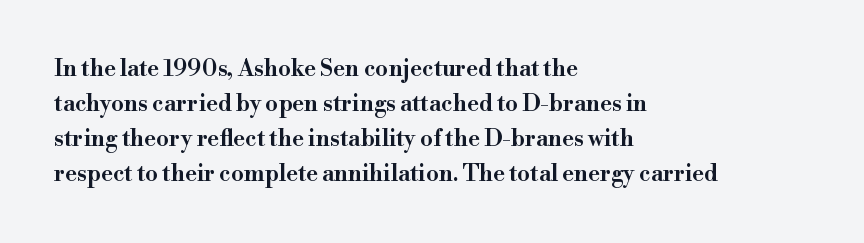
Q: Is the text bold? A: Semi-bold.
Q: Is the text italic (slanted)? A: No, it is upright.
Q: Is the text underlined? A: No.
Q: How is the paragraph aligned? A: Left-aligned.
Q: Is the spacing between letters normal or unusually wide? A: Normal.
Q: Is the spacing between lines tight, normal or loose? A: Normal.
